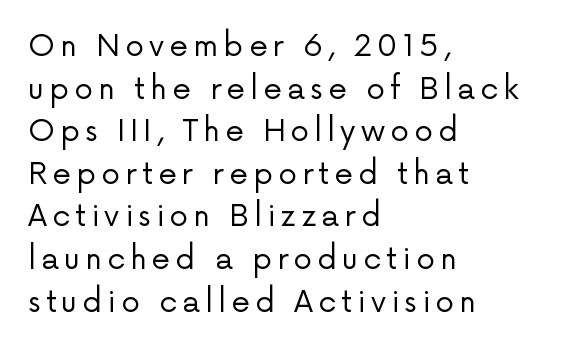
The image shows 30 px regular-weight sans-serif type, upright; set left-aligned, normal line spacing (1.42x), not underlined; low stroke contrast and a medium x-height.
